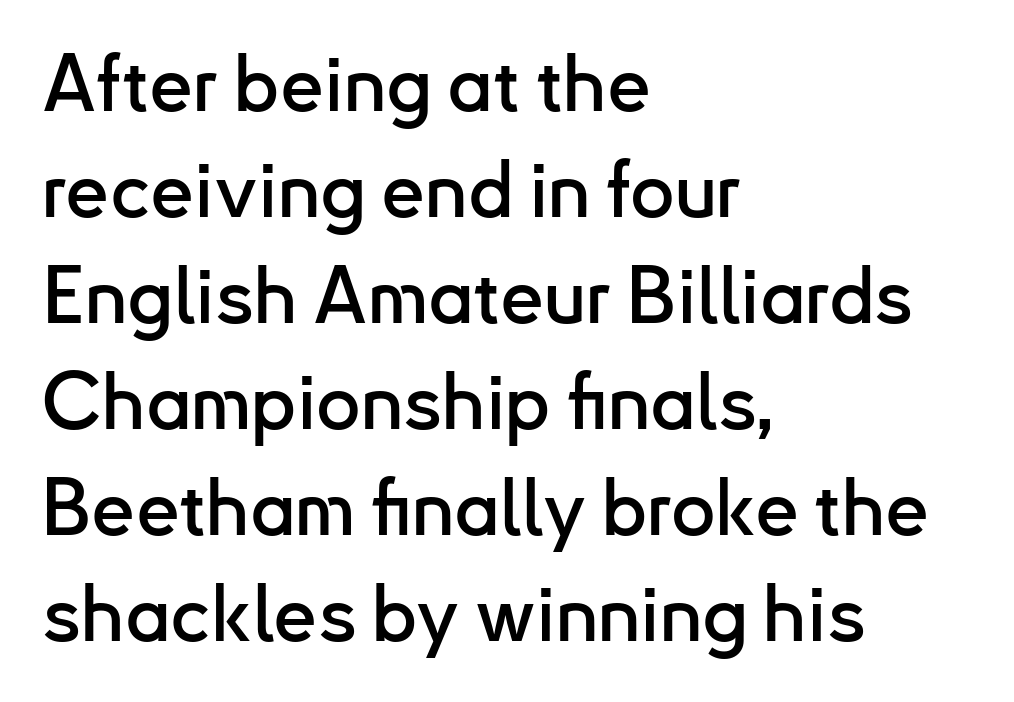
Designer's note — italics off, roman on. Regarding leading, the lines here are spaced in the standard way. The rendering anchors every line to the left-hand side. Is this a fixed-width face? No — the glyphs have proportional, varying widths.
